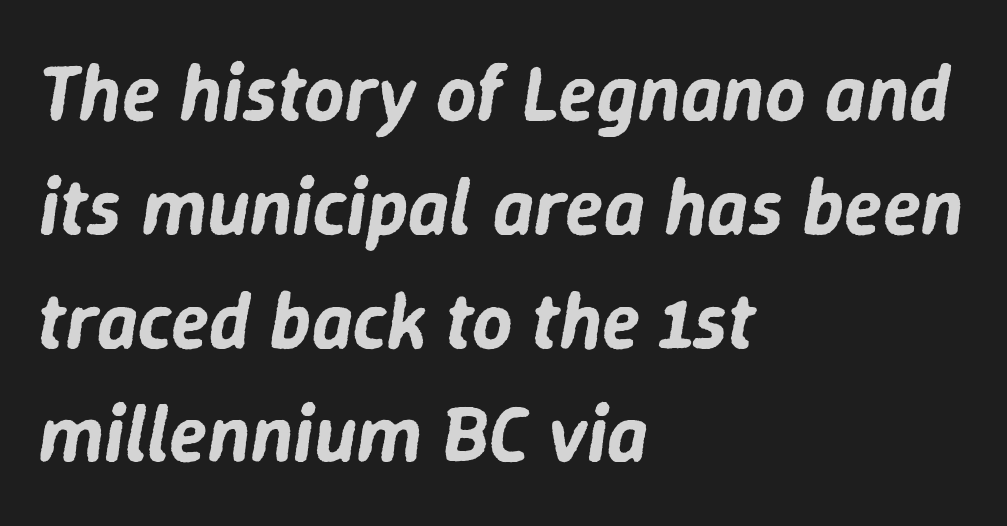
The image shows 79 px text type, italic (leaning right); set left-aligned, normal line spacing (1.44x), normal letter spacing, not underlined; low stroke contrast and a medium x-height.
